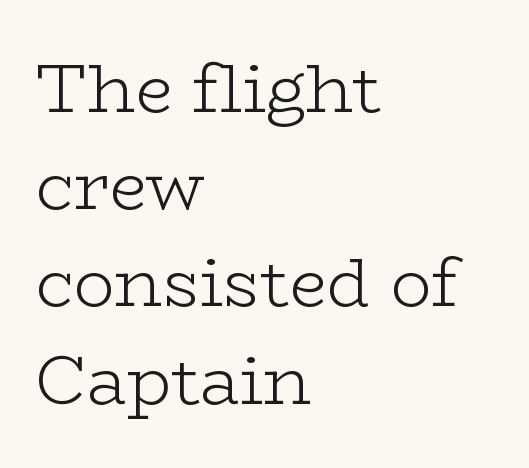
Q: Is the text bold? A: No.
Q: Is the text italic (slanted)? A: No, it is upright.
Q: Is the typeface a serif or a sans-serif typeface? A: Serif.
Q: Is the text underlined? A: No.
Q: How is the paragraph aligned? A: Left-aligned.
Q: Is the spacing between letters normal or unusually wide? A: Normal.
Q: Is the spacing between lines tight, normal or loose? A: Normal.
Q: Width (condensed, normal, or wide)? A: Wide.
Q: Stroke contrast? A: Low.
Q: x-height? A: Medium.
Q: Monospaced? A: No.
